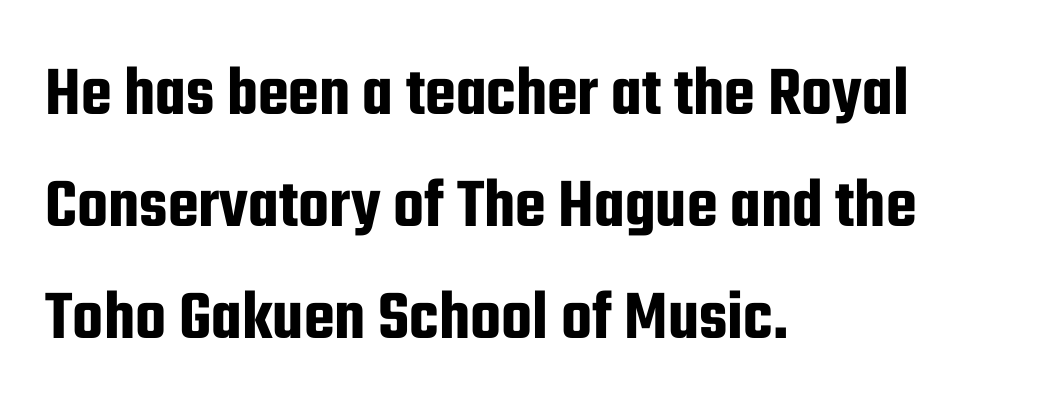
The image shows 71 px condensed sans-serif type, upright; set left-aligned, normal line spacing (1.58x), normal letter spacing, not underlined; low stroke contrast and a medium x-height.
